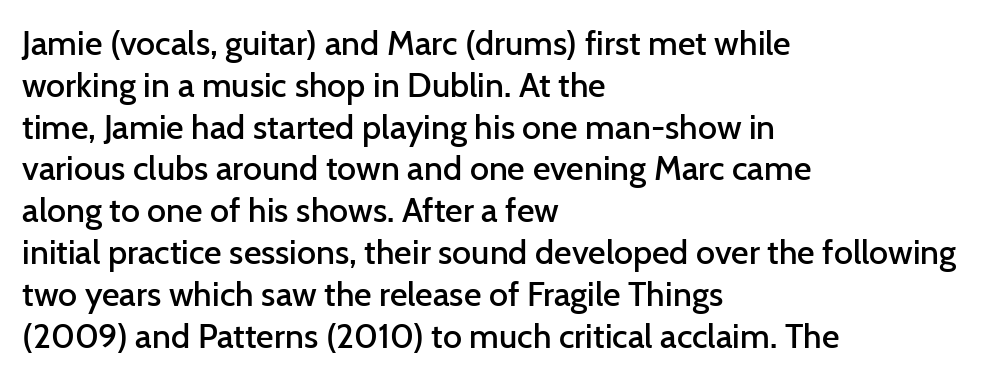
The image shows 34 px semibold sans-serif type, upright; set left-aligned, line spacing 1.23x, normal letter spacing, not underlined; low stroke contrast and a medium x-height.
